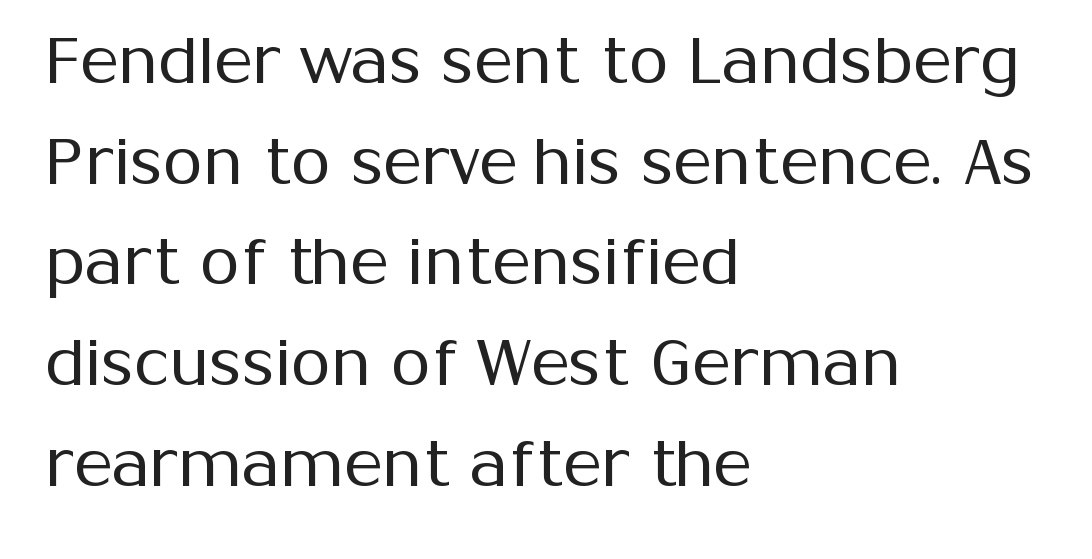
Q: Is the text bold? A: No.
Q: Is the text italic (slanted)? A: No, it is upright.
Q: Is the typeface a serif or a sans-serif typeface? A: Sans-serif.
Q: Is the text underlined? A: No.
Q: How is the paragraph aligned? A: Left-aligned.
Q: Is the spacing between letters normal or unusually wide? A: Normal.
Q: Is the spacing between lines tight, normal or loose? A: Normal.
Q: Width (condensed, normal, or wide)? A: Normal.
Q: Stroke contrast? A: Medium.
Q: x-height? A: Medium.
Q: Monospaced? A: No.
